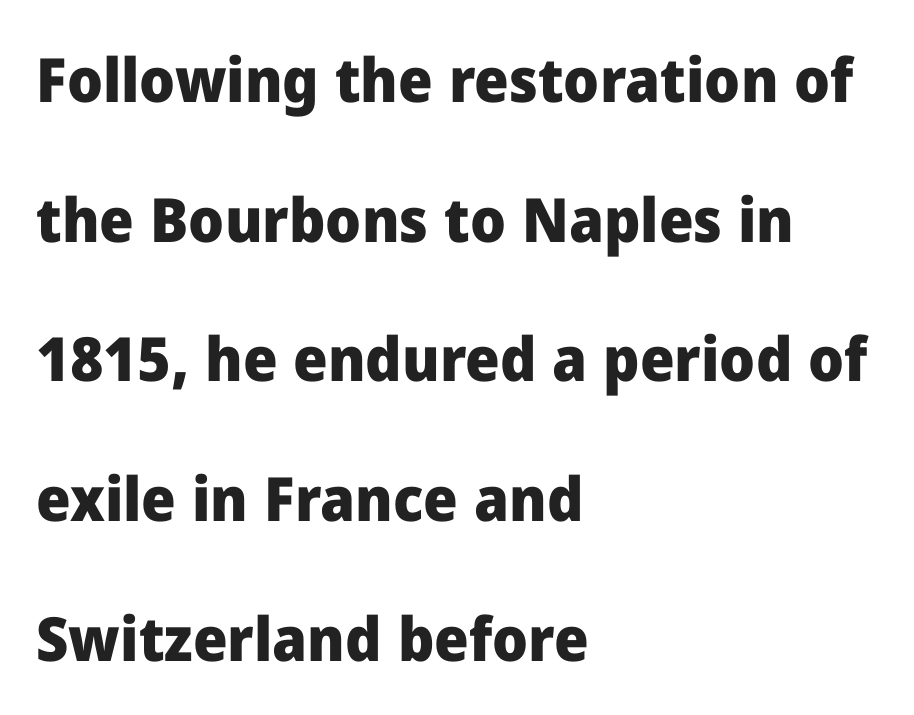
The image shows 61 px heavy sans-serif type, upright; set left-aligned, loose line spacing (2.29x), normal letter spacing, not underlined; low stroke contrast and a medium x-height.
